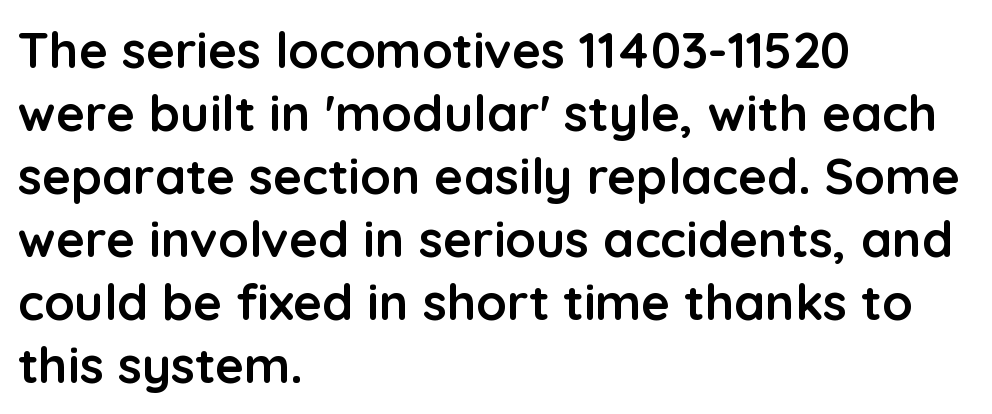
{"serif": "no", "italic": "no", "bold": "yes", "weight": "semibold", "width": "normal", "stroke_contrast": "low", "x_height": "medium", "monospaced": "no", "underline": "no", "align": "left", "line_spacing": "normal", "line_spacing_ratio": 1.26, "letter_spacing": "normal", "letter_spacing_em": 0.0, "glyph_px": 50}
